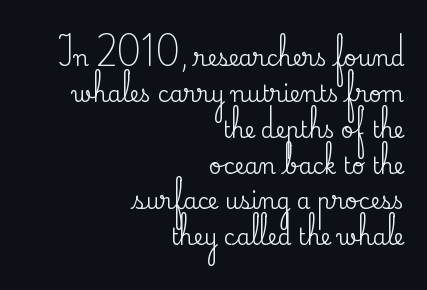
Q: Is the text italic (slanted)? A: No, it is upright.
Q: Is the text underlined? A: No.
Q: How is the paragraph aligned? A: Right-aligned.
Q: Is the spacing between letters normal or unusually wide? A: Normal.
Q: Is the spacing between lines tight, normal or loose? A: Normal.
